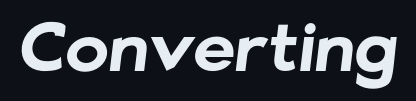
Q: Is the text bold? A: Yes.
Q: Is the typeface a serif or a sans-serif typeface? A: Sans-serif.
Q: Is the text underlined? A: No.
Q: Is the spacing between letters normal or unusually wide? A: Normal.
Q: Width (condensed, normal, or wide)? A: Normal.
Q: Stroke contrast? A: Low.
Q: x-height? A: Medium.
Q: Monospaced? A: No.
